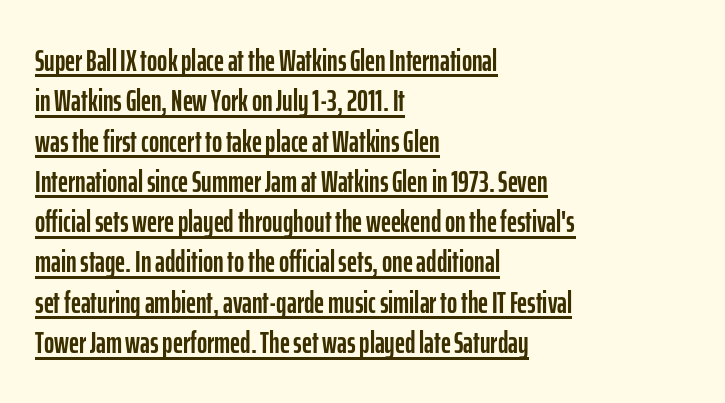
Q: Is the text italic (slanted)? A: No, it is upright.
Q: Is the typeface a serif or a sans-serif typeface? A: Sans-serif.
Q: Is the text underlined? A: Yes.
Q: How is the paragraph aligned? A: Left-aligned.
Q: Is the spacing between letters normal or unusually wide? A: Normal.
Q: Is the spacing between lines tight, normal or loose? A: Normal.
Q: Width (condensed, normal, or wide)? A: Condensed.
Q: Stroke contrast? A: Low.
Q: x-height? A: Medium.
Q: Monospaced? A: No.
